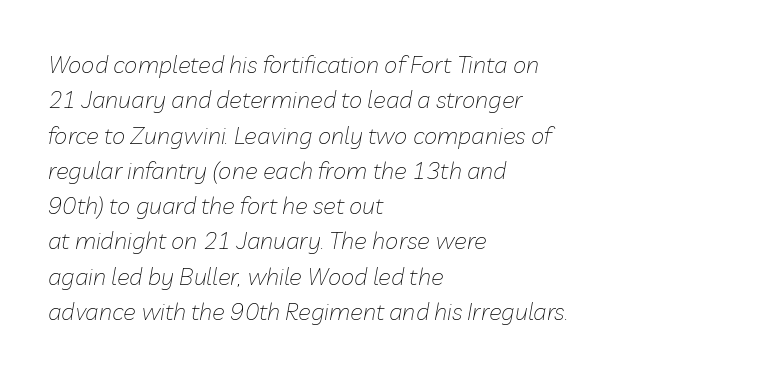
{"italic": "yes", "lean": "right", "slant_degrees": 10, "bold": "no", "underline": "no", "align": "left", "line_spacing": "normal", "line_spacing_ratio": 1.47, "letter_spacing": "normal", "letter_spacing_em": 0.0, "glyph_px": 24}
